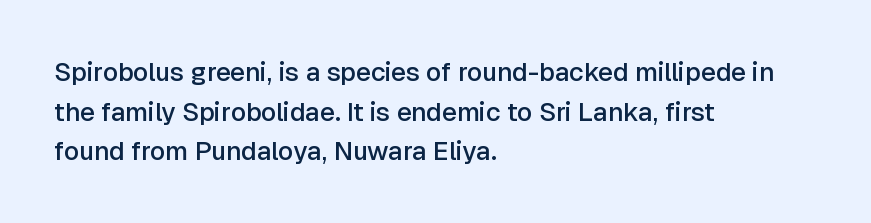
{"italic": "no", "bold": "semi", "underline": "no", "align": "left", "line_spacing": "normal", "line_spacing_ratio": 1.52, "letter_spacing": "normal", "letter_spacing_em": 0.0, "glyph_px": 26}
